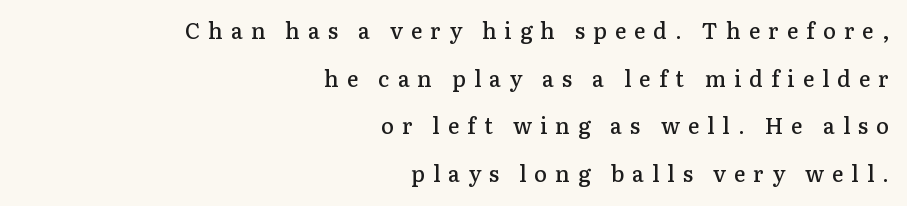
Q: Is the text bold? A: Semi-bold.
Q: Is the text italic (slanted)? A: No, it is upright.
Q: Is the text underlined? A: No.
Q: How is the paragraph aligned? A: Right-aligned.
Q: Is the spacing between letters normal or unusually wide? A: Unusually wide.
Q: Is the spacing between lines tight, normal or loose? A: Loose.
